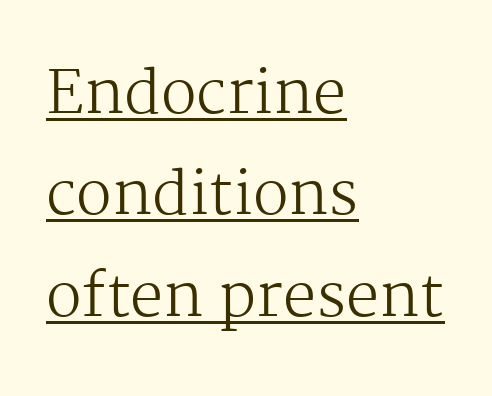
The image shows 59 px regular-weight serif type, upright; set left-aligned, line spacing 1.72x, normal letter spacing, underlined; medium stroke contrast and a medium x-height.
